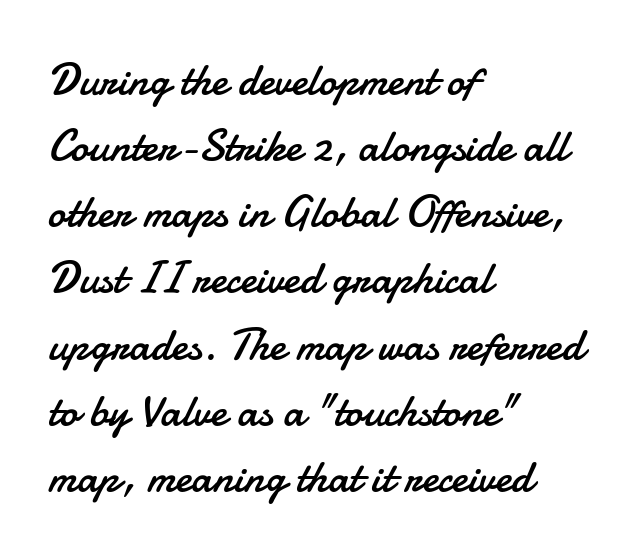
{"serif": "no", "bold": "no", "weight": "regular", "width": "normal", "stroke_contrast": "low", "x_height": "small", "monospaced": "no", "underline": "no", "align": "left", "line_spacing": "normal", "line_spacing_ratio": 1.47, "letter_spacing": "normal", "letter_spacing_em": 0.0, "glyph_px": 45}
